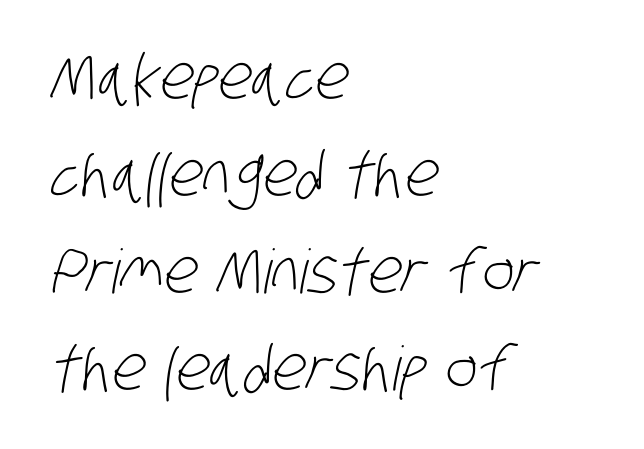
The image shows 61 px light, condensed sans-serif type; set left-aligned, normal line spacing (1.59x), normal letter spacing, not underlined; low stroke contrast and a large x-height.
